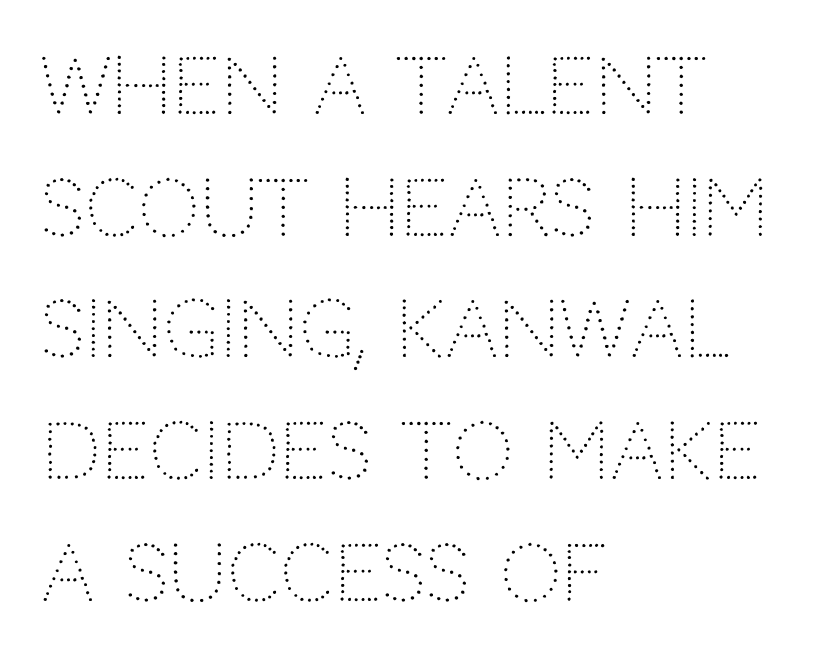
Here the glyphs are tracked normally, forming tight word shapes. Stems and bowls with no extra thickness — not bold. Underlining? Definitely not there. Horizontally, the lines are justified to the leading edge only. No feet cap the strokes, marking this as sans-serif type.
